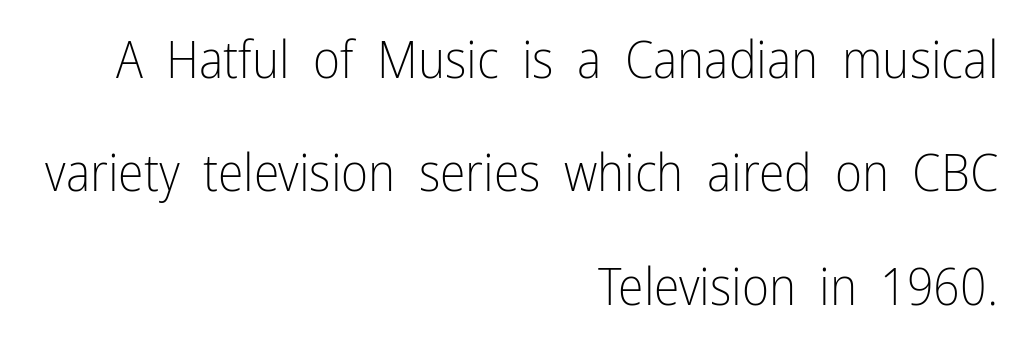
The image shows 52 px light, condensed sans-serif type, upright; set right-aligned, loose line spacing (2.18x), normal letter spacing, not underlined; low stroke contrast and a medium x-height.
